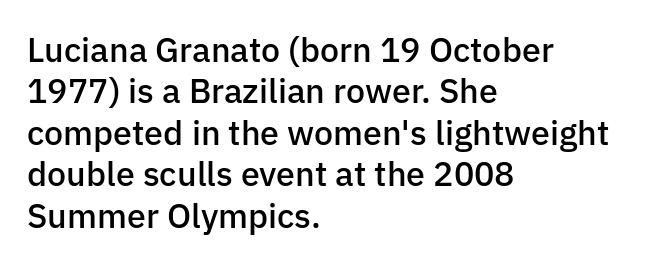
The lines in this sample share a left origin and differ only in where they stop. Short note: letters normally spaced. Has an underline been added? It has not. Its strokes are somewhat broadened, the hallmark of semibold type. Note the varied advance widths — an 'i' is clearly narrower than an 'm'. In terms of posture, this sample is upright.
